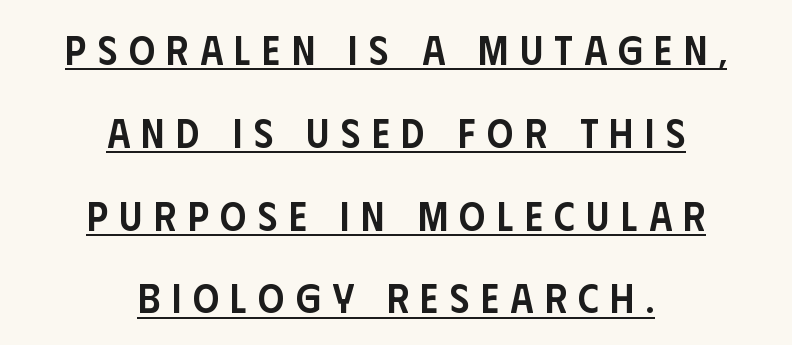
The image shows 41 px semibold, condensed sans-serif type, upright; set centered, loose line spacing (2.02x), unusually wide letter spacing (+0.28 em), underlined; low stroke contrast and a large x-height.
